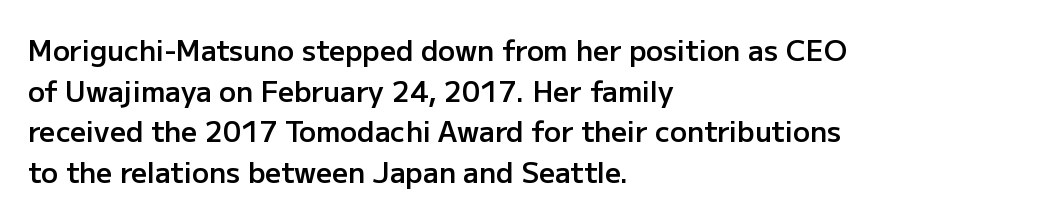
The image shows 28 px semibold sans-serif type, upright; set left-aligned, normal line spacing (1.45x), normal letter spacing, not underlined; low stroke contrast and a medium x-height.
